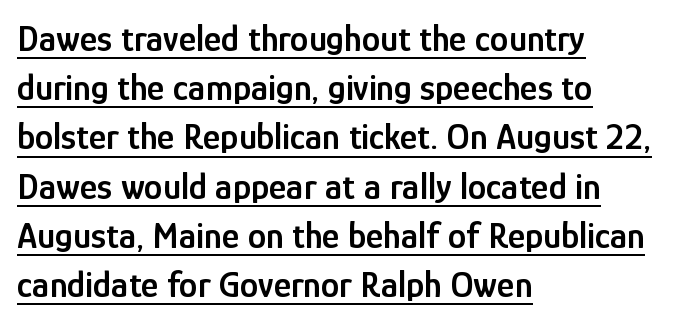
{"serif": "no", "italic": "no", "bold": "semi", "weight": "semibold", "width": "condensed", "stroke_contrast": "low", "x_height": "medium", "monospaced": "no", "underline": "yes", "align": "left", "line_spacing": "normal", "line_spacing_ratio": 1.33, "letter_spacing": "normal", "letter_spacing_em": 0.0, "glyph_px": 37}
